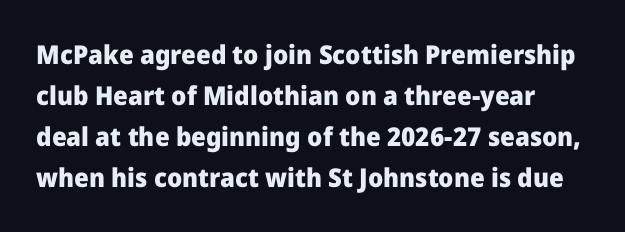
The image shows 26 px bold type, upright; set normal line spacing (1.58x), normal letter spacing, not underlined.
